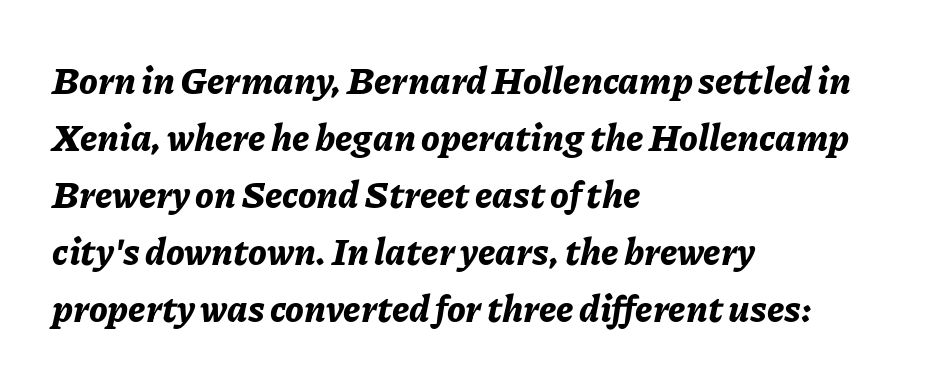
The image shows 37 px bold type, italic (leaning right); set left-aligned, normal line spacing (1.54x), normal letter spacing, not underlined; low stroke contrast and a medium x-height.
